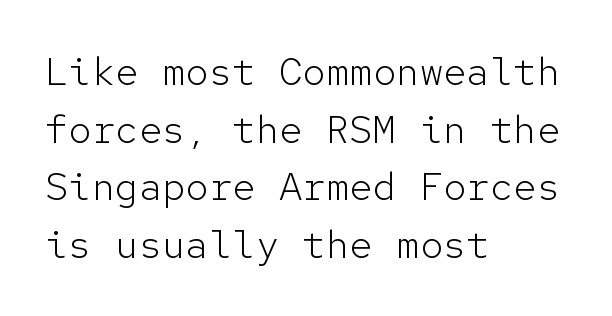
{"serif": "no", "italic": "no", "bold": "no", "weight": "light", "width": "normal", "stroke_contrast": "low", "x_height": "medium", "monospaced": "yes", "underline": "no", "align": "left", "line_spacing": "normal", "line_spacing_ratio": 1.48, "letter_spacing": "normal", "letter_spacing_em": 0.0, "glyph_px": 39}
